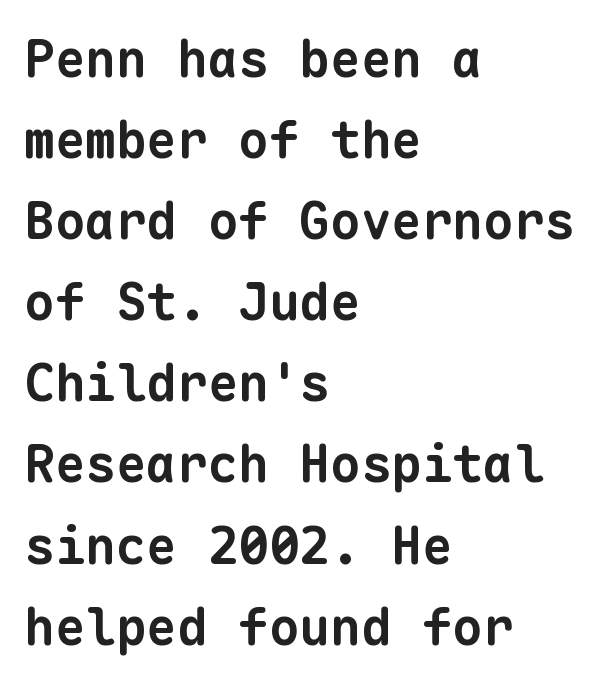
The type is set solid horizontally, with unmodified tracking. Think of a typewriter: that constant character pitch is what you see here. What kind of face is this? One without serifs — a sans. One-word summary of the alignment: left.
